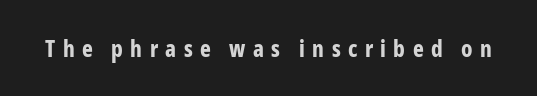
The image shows 23 px bold type, upright; set unusually wide letter spacing (+0.32 em), not underlined.
